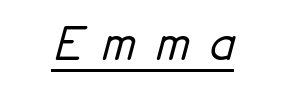
Q: Is the typeface a serif or a sans-serif typeface? A: Sans-serif.
Q: Is the text underlined? A: Yes.
Q: Is the spacing between letters normal or unusually wide? A: Unusually wide.
Q: Width (condensed, normal, or wide)? A: Normal.
Q: Stroke contrast? A: Low.
Q: x-height? A: Medium.
Q: Monospaced? A: No.
